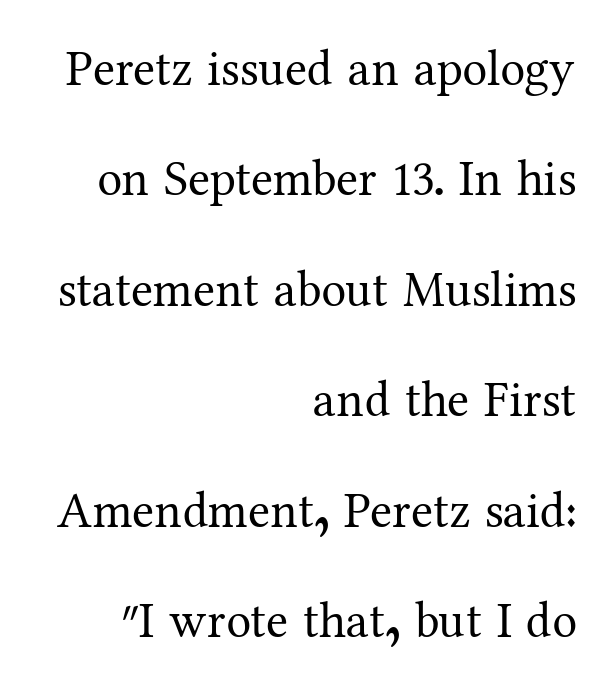
Proportional: the letters do not fall into vertical columns. Which margin do the lines hug? The right one — the left edge is uneven. One glance says open: line gaps are wider than usual. Only glyphs here, with clear space below each row. The specimen reads as upright at a glance. The face used here is seriffed, in the tradition of book romans.
